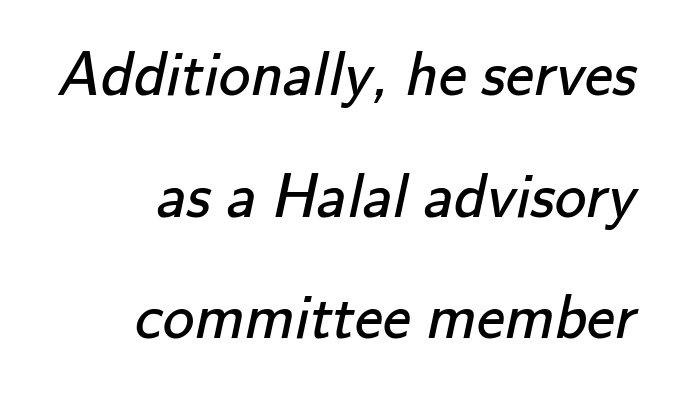
Q: Is the text bold? A: No.
Q: Is the typeface a serif or a sans-serif typeface? A: Sans-serif.
Q: Is the text underlined? A: No.
Q: Is the spacing between letters normal or unusually wide? A: Normal.
Q: Is the spacing between lines tight, normal or loose? A: Loose.
Q: Width (condensed, normal, or wide)? A: Normal.
Q: Stroke contrast? A: Low.
Q: x-height? A: Small.
Q: Monospaced? A: No.
